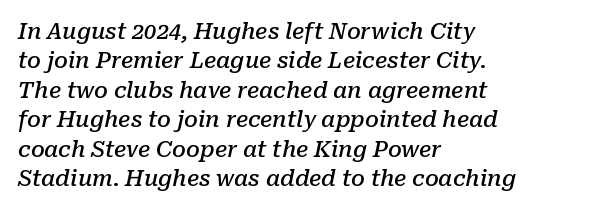
These lines are set flush left with a ragged right edge. Words float on clear page, feet unadorned. The letters sit at their default tracking, neither squeezed nor spread. Moderately thickened strokes mark this as semibold type.
